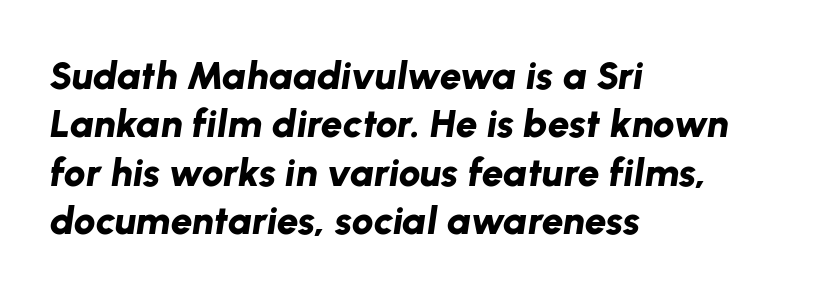
Q: Is the text bold? A: Yes.
Q: Is the text italic (slanted)? A: Yes, it leans right by about 8 degrees.
Q: Is the text underlined? A: No.
Q: How is the paragraph aligned? A: Left-aligned.
Q: Is the spacing between letters normal or unusually wide? A: Normal.
Q: Width (condensed, normal, or wide)? A: Normal.
Q: Stroke contrast? A: Low.
Q: x-height? A: Medium.
Q: Monospaced? A: No.
